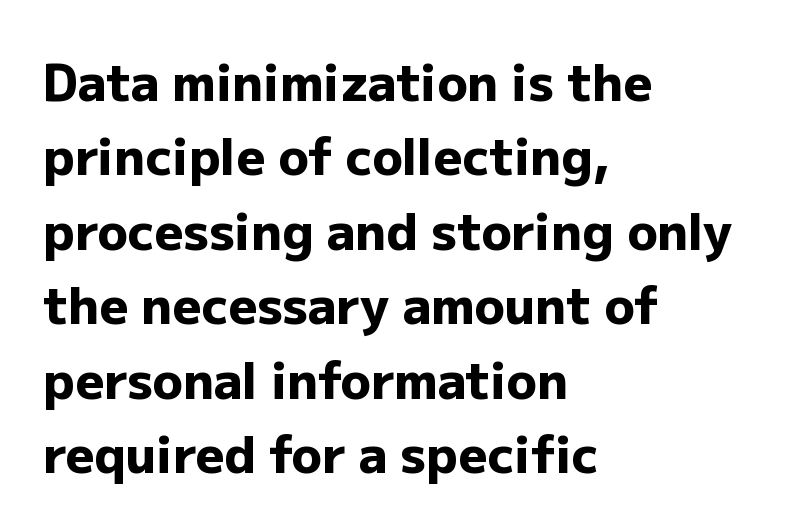
Q: Is the text bold? A: Yes.
Q: Is the text italic (slanted)? A: No, it is upright.
Q: Is the typeface a serif or a sans-serif typeface? A: Sans-serif.
Q: Is the text underlined? A: No.
Q: How is the paragraph aligned? A: Left-aligned.
Q: Is the spacing between letters normal or unusually wide? A: Normal.
Q: Is the spacing between lines tight, normal or loose? A: Normal.
Q: Width (condensed, normal, or wide)? A: Normal.
Q: Stroke contrast? A: Low.
Q: x-height? A: Medium.
Q: Monospaced? A: No.
